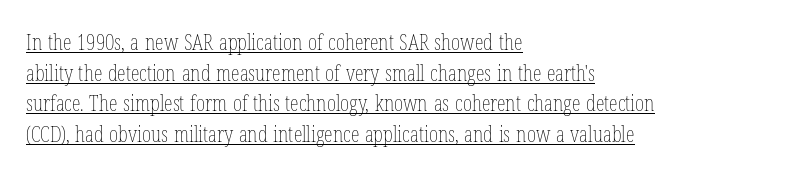
Q: Is the text bold? A: No.
Q: Is the text italic (slanted)? A: No, it is upright.
Q: Is the text underlined? A: Yes.
Q: How is the paragraph aligned? A: Left-aligned.
Q: Is the spacing between letters normal or unusually wide? A: Normal.
Q: Is the spacing between lines tight, normal or loose? A: Normal.
